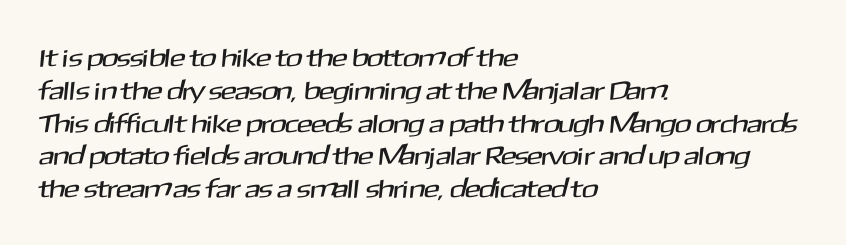
Rows of type keep a routine distance in the vertical direction. These lines stack with their left ends in a neat column. The horizontal fit of the characters is conventional and even. Underline: absent.
